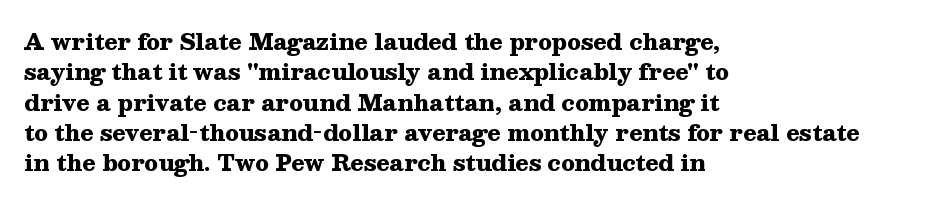
The image shows 22 px bold type, upright; set left-aligned, normal line spacing (1.38x), normal letter spacing, not underlined.
